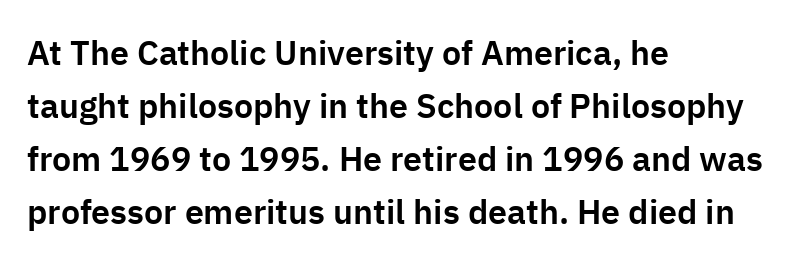
The letters stand upright; this is a roman face. Underlining? Definitely not there. Typographically, this falls in the sans-serif category. How would I describe the line gaps? Plain and ordinary. Nothing unusual about the tracking: characters are spaced as the font intends.
